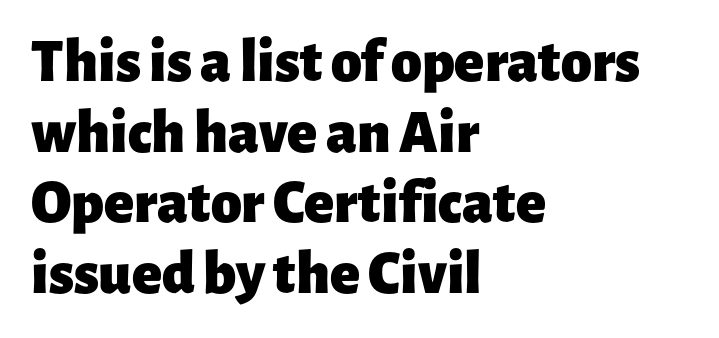
Q: Is the text bold? A: Yes.
Q: Is the text italic (slanted)? A: No, it is upright.
Q: Is the typeface a serif or a sans-serif typeface? A: Sans-serif.
Q: Is the text underlined? A: No.
Q: How is the paragraph aligned? A: Left-aligned.
Q: Is the spacing between letters normal or unusually wide? A: Normal.
Q: Is the spacing between lines tight, normal or loose? A: Tight.
Q: Width (condensed, normal, or wide)? A: Normal.
Q: Stroke contrast? A: Low.
Q: x-height? A: Medium.
Q: Monospaced? A: No.
